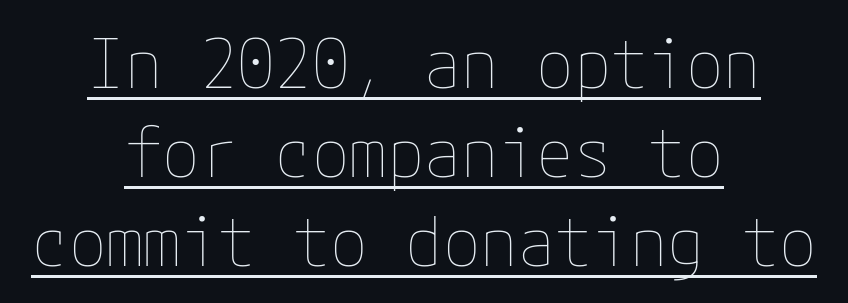
{"italic": "no", "bold": "no", "weight": "thin", "width": "normal", "stroke_contrast": "low", "x_height": "medium", "underline": "yes", "align": "center", "line_spacing": "normal", "line_spacing_ratio": 1.31, "letter_spacing": "normal", "letter_spacing_em": 0.0, "glyph_px": 68}
